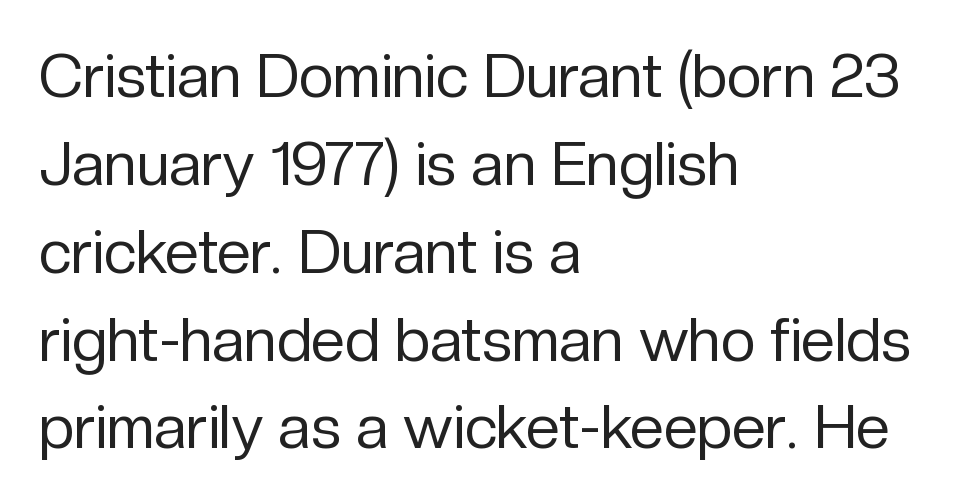
The image shows 61 px regular-weight sans-serif type, upright; set left-aligned, normal line spacing (1.44x), normal letter spacing, not underlined; low stroke contrast and a medium x-height.
